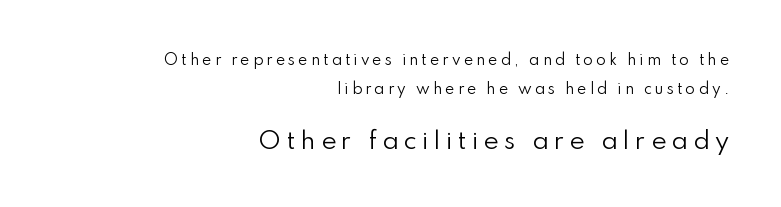
Q: Is the text bold? A: No.
Q: Is the text italic (slanted)? A: No, it is upright.
Q: Is the text underlined? A: No.
Q: How is the paragraph aligned? A: Right-aligned.
Q: Is the spacing between letters normal or unusually wide? A: Unusually wide.
Q: Is the spacing between lines tight, normal or loose? A: Loose.
Q: Which block of text is set in a larger size, the first (top) or the second (bottom)? A: The second (bottom) one.
